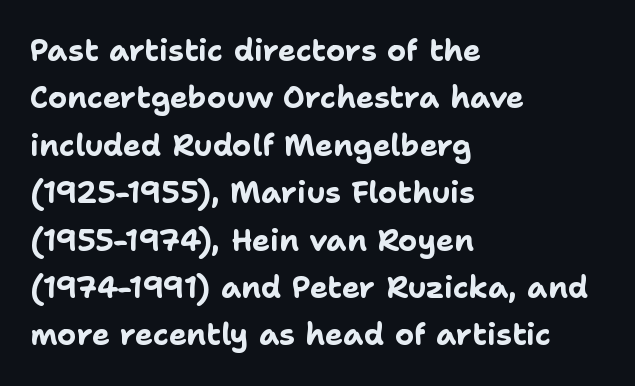
The image shows 30 px bold sans-serif type, upright; set left-aligned, normal line spacing (1.58x), normal letter spacing, not underlined; low stroke contrast and a medium x-height.
